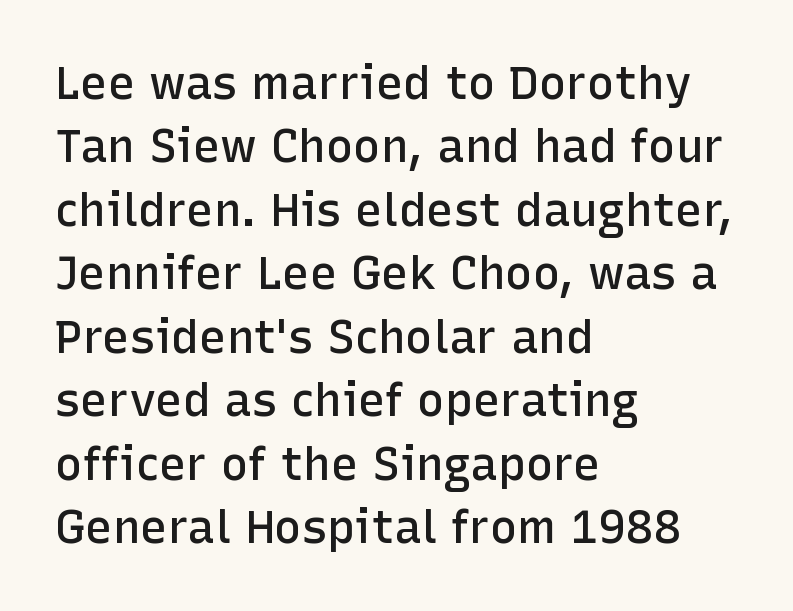
No extra tracking has been applied to these lines. Glance below the letters and you will spot only blank space. A typesetter would call this leading conventional body-copy spacing. Rendered with straight, roman letterforms. Visually the block forms a straight wall on the left and a jagged coastline on the right.
